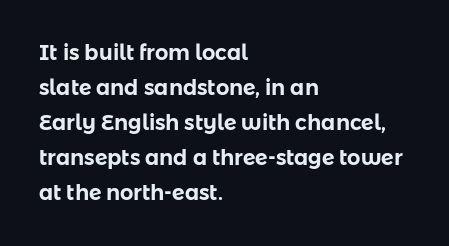
Q: Is the text italic (slanted)? A: No, it is upright.
Q: Is the text underlined? A: No.
Q: How is the paragraph aligned? A: Left-aligned.
Q: Is the spacing between letters normal or unusually wide? A: Normal.
Q: Is the spacing between lines tight, normal or loose? A: Normal.
